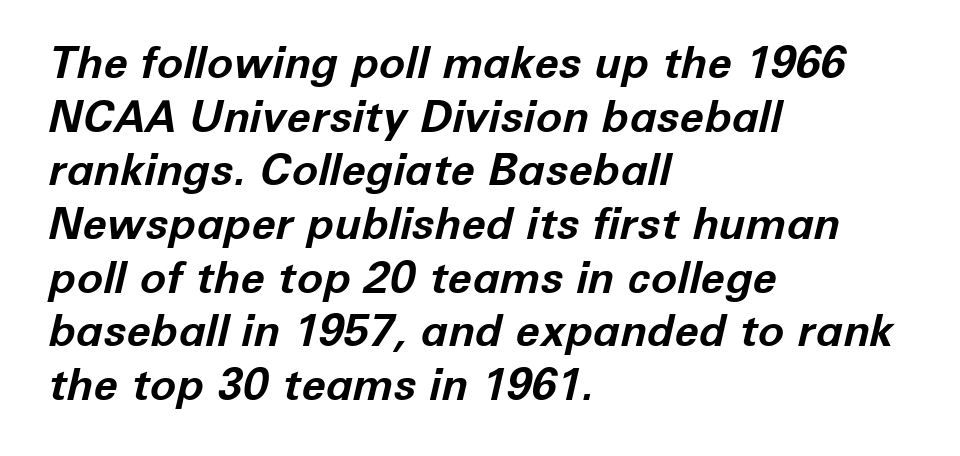
The image shows 44 px bold type, italic (leaning right); set left-aligned, line spacing 1.22x, normal letter spacing, not underlined; low stroke contrast and a medium x-height.
